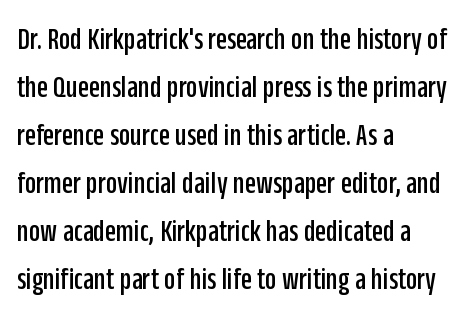
The image shows 32 px condensed sans-serif type, upright; set left-aligned, normal line spacing (1.5x), normal letter spacing, not underlined; low stroke contrast and a large x-height.
